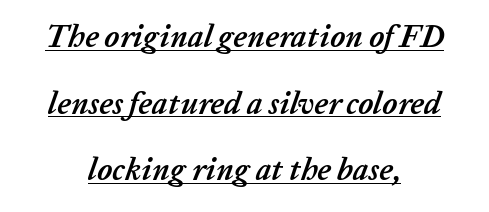
Strokes here are thick enough to call this a true bold. Italic? Definitely — the glyphs are oblique. Alignment: centered. Quick note: underline on. The line texture is even and compact thanks to regular tracking.
